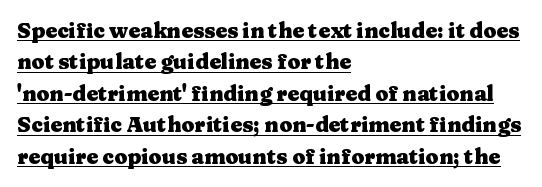
Q: Is the text bold? A: Yes.
Q: Is the text italic (slanted)? A: No, it is upright.
Q: Is the text underlined? A: Yes.
Q: How is the paragraph aligned? A: Left-aligned.
Q: Is the spacing between letters normal or unusually wide? A: Normal.
Q: Is the spacing between lines tight, normal or loose? A: Normal.
